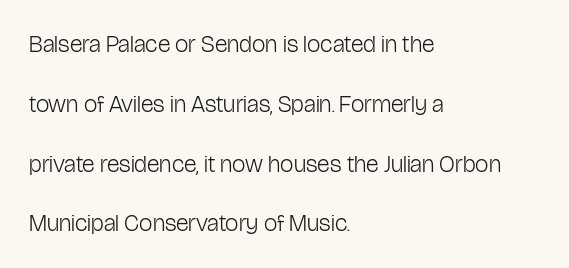
Q: Is the text bold? A: No.
Q: Is the text italic (slanted)? A: No, it is upright.
Q: Is the text underlined? A: No.
Q: How is the paragraph aligned? A: Left-aligned.
Q: Is the spacing between letters normal or unusually wide? A: Normal.
Q: Is the spacing between lines tight, normal or loose? A: Loose.
